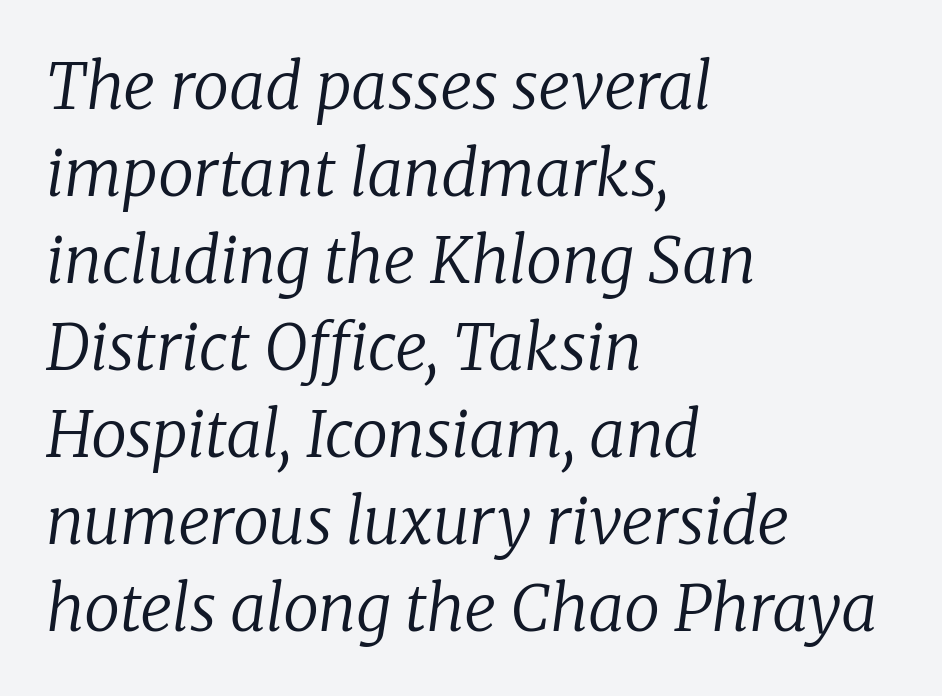
Q: Is the text bold? A: No.
Q: Is the text italic (slanted)? A: Yes, it leans right by about 8 degrees.
Q: Is the typeface a serif or a sans-serif typeface? A: Serif.
Q: Is the text underlined? A: No.
Q: How is the paragraph aligned? A: Left-aligned.
Q: Is the spacing between letters normal or unusually wide? A: Normal.
Q: Is the spacing between lines tight, normal or loose? A: Normal.
Q: Width (condensed, normal, or wide)? A: Normal.
Q: Stroke contrast? A: Low.
Q: x-height? A: Medium.
Q: Monospaced? A: No.
